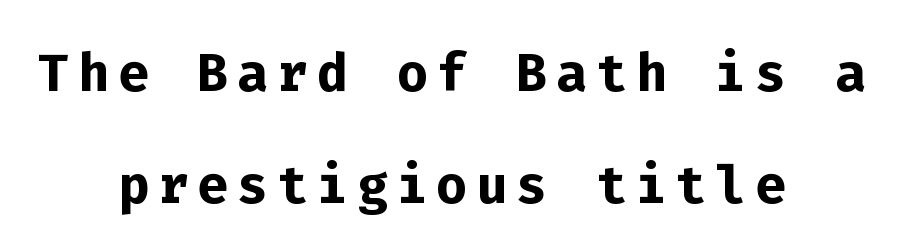
The image shows 73 px semibold sans-serif type, upright, monospaced; set centered, normal line spacing (1.53x), not underlined; low stroke contrast and a medium x-height.
